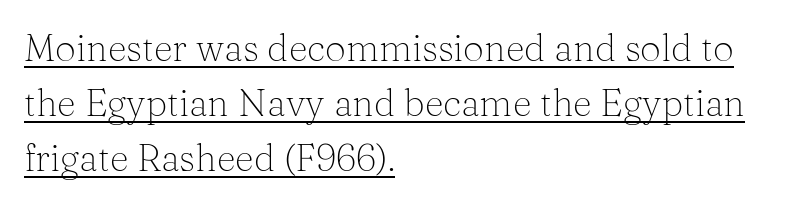
Q: Is the text bold? A: No.
Q: Is the text italic (slanted)? A: No, it is upright.
Q: Is the typeface a serif or a sans-serif typeface? A: Serif.
Q: Is the text underlined? A: Yes.
Q: How is the paragraph aligned? A: Left-aligned.
Q: Is the spacing between letters normal or unusually wide? A: Normal.
Q: Is the spacing between lines tight, normal or loose? A: Normal.
Q: Width (condensed, normal, or wide)? A: Normal.
Q: Stroke contrast? A: Medium.
Q: x-height? A: Medium.
Q: Monospaced? A: No.
